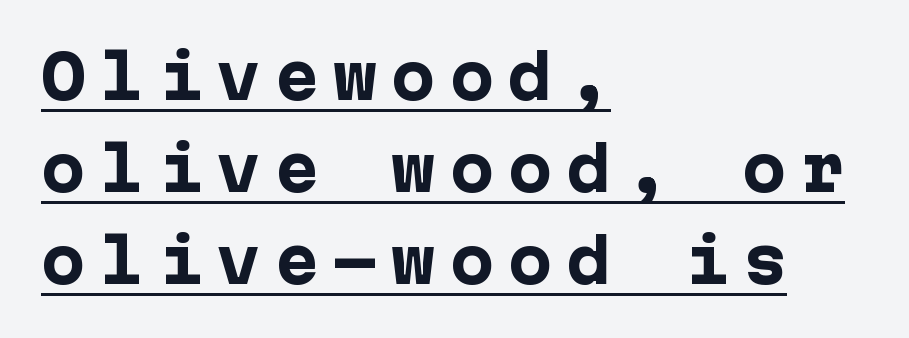
Words appear elongated and porous because spacing is wide. Posture: vertical. A rule runs beneath these lines of type. Leading matches the norm, producing a regular column.
